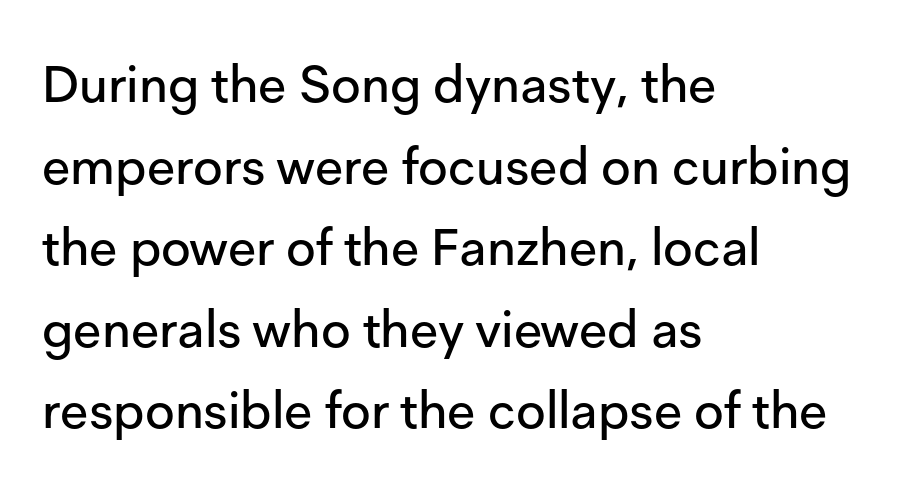
{"serif": "no", "italic": "no", "width": "normal", "stroke_contrast": "low", "x_height": "medium", "monospaced": "no", "underline": "no", "align": "left", "line_spacing": "normal", "line_spacing_ratio": 1.6, "letter_spacing": "normal", "letter_spacing_em": 0.0, "glyph_px": 51}
